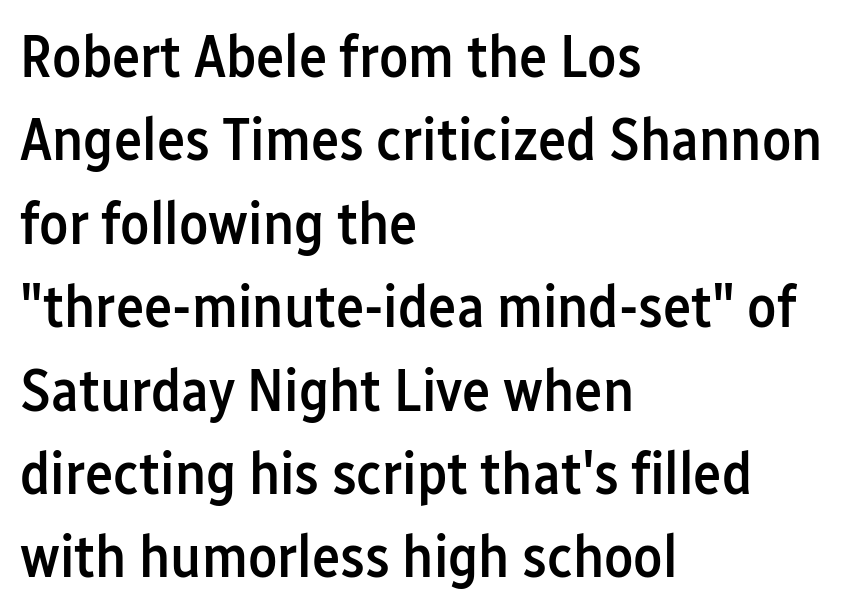
The image shows 60 px semibold, condensed sans-serif type, upright; set left-aligned, normal line spacing (1.39x), normal letter spacing, not underlined; low stroke contrast and a medium x-height.
